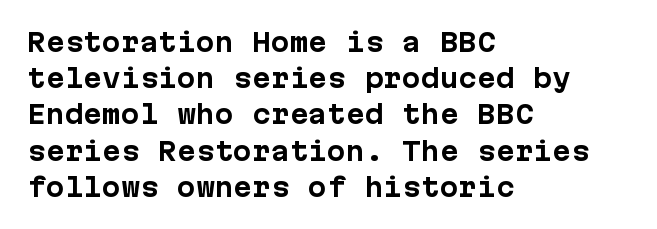
{"italic": "no", "bold": "yes", "underline": "no", "align": "left", "line_spacing": "normal", "line_spacing_ratio": 1.45, "letter_spacing": "normal", "letter_spacing_em": 0.0, "glyph_px": 25}
